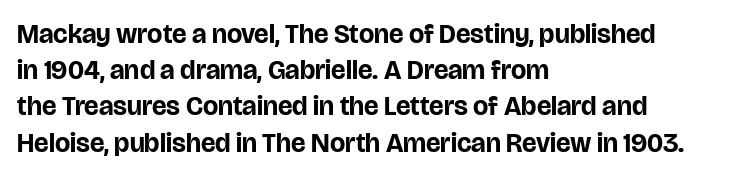
The image shows 27 px bold type, upright; set left-aligned, normal line spacing (1.34x), normal letter spacing, not underlined.
